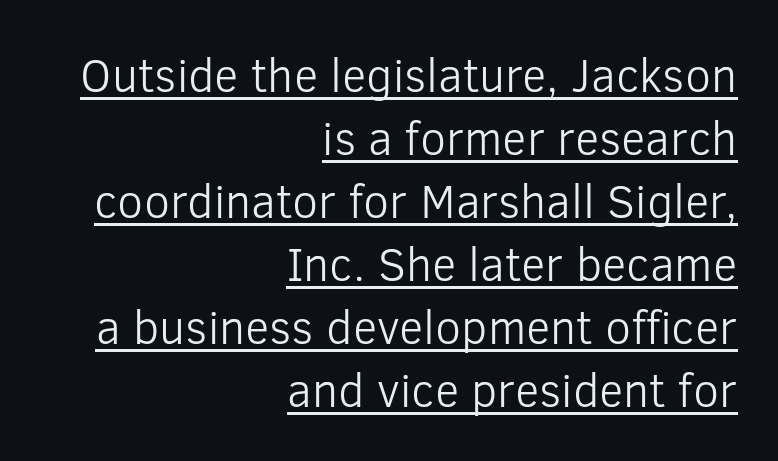
The image shows 47 px light sans-serif type, upright; set right-aligned, normal line spacing (1.34x), normal letter spacing, underlined; low stroke contrast and a medium x-height.
